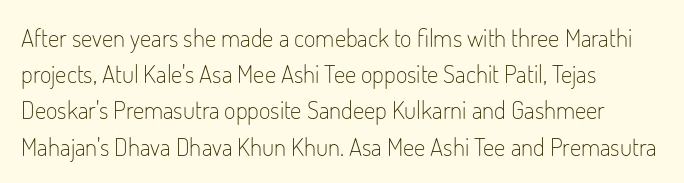
{"italic": "no", "bold": "no", "underline": "no", "align": "left", "line_spacing": "normal", "line_spacing_ratio": 1.45, "letter_spacing": "normal", "letter_spacing_em": 0.0, "glyph_px": 25}
